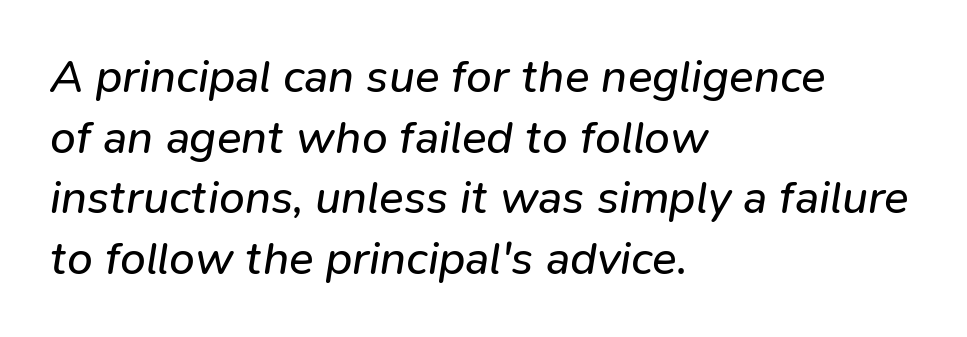
{"italic": "yes", "lean": "right", "slant_degrees": 9, "bold": "no", "weight": "regular", "width": "normal", "stroke_contrast": "low", "x_height": "medium", "monospaced": "no", "underline": "no", "align": "left", "line_spacing": "normal", "line_spacing_ratio": 1.32, "letter_spacing": "normal", "letter_spacing_em": 0.0, "glyph_px": 46}
